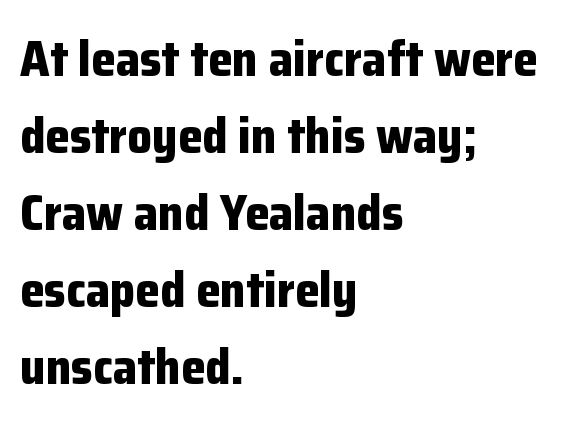
Q: Is the text bold? A: Yes.
Q: Is the text italic (slanted)? A: No, it is upright.
Q: Is the typeface a serif or a sans-serif typeface? A: Sans-serif.
Q: Is the text underlined? A: No.
Q: How is the paragraph aligned? A: Left-aligned.
Q: Is the spacing between letters normal or unusually wide? A: Normal.
Q: Is the spacing between lines tight, normal or loose? A: Normal.
Q: Width (condensed, normal, or wide)? A: Normal.
Q: Stroke contrast? A: Low.
Q: x-height? A: Medium.
Q: Monospaced? A: No.
